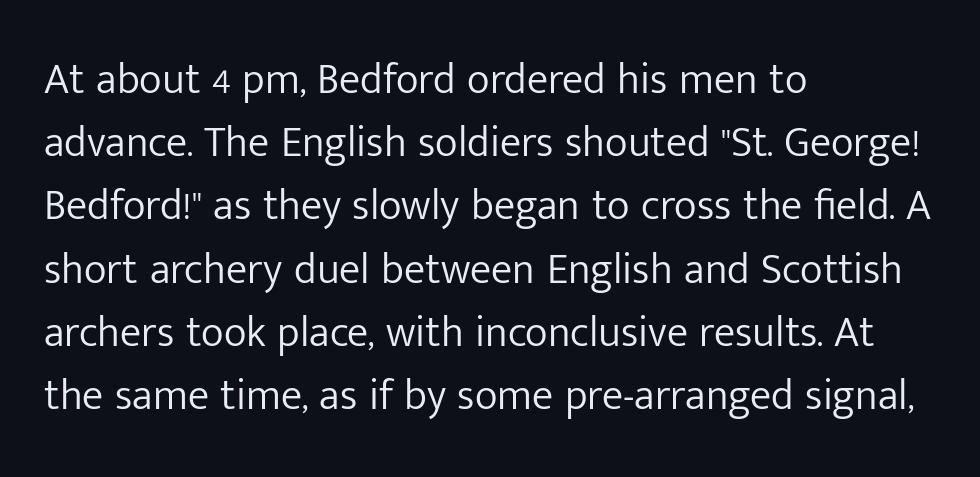
One glance says typical: line gaps are just what's usual. The typesetting does not lean heavy: it is not bold. The setting favours the left margin, as ordinary paragraphs usually do. The horizontal fit of the characters is conventional and even. The letters stand upright; this is a roman face. Each row of text sits above clean, open space.
